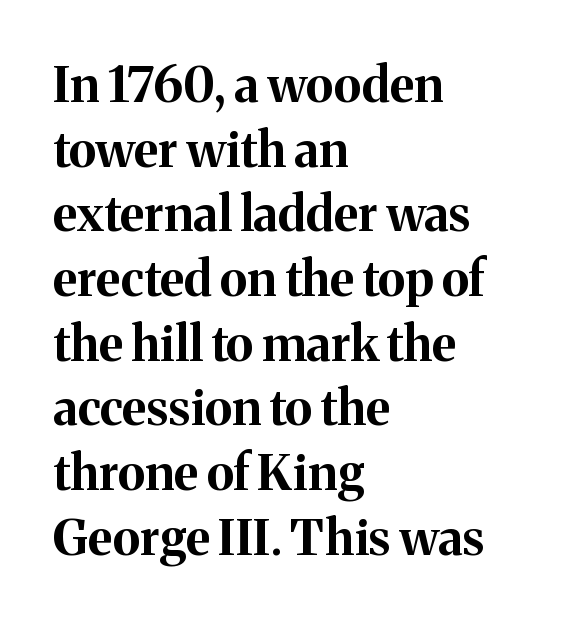
Q: Is the text bold? A: Yes.
Q: Is the text italic (slanted)? A: No, it is upright.
Q: Is the typeface a serif or a sans-serif typeface? A: Serif.
Q: Is the text underlined? A: No.
Q: How is the paragraph aligned? A: Left-aligned.
Q: Is the spacing between letters normal or unusually wide? A: Normal.
Q: Is the spacing between lines tight, normal or loose? A: Normal.
Q: Width (condensed, normal, or wide)? A: Normal.
Q: Stroke contrast? A: Medium.
Q: x-height? A: Medium.
Q: Monospaced? A: No.
